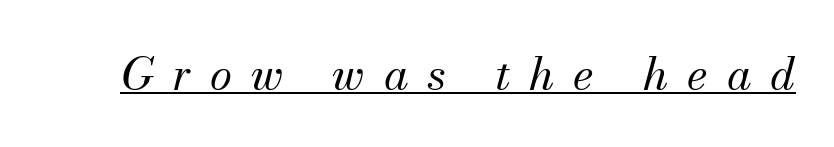
Q: Is the text bold? A: No.
Q: Is the text italic (slanted)? A: Yes, it leans right by about 13 degrees.
Q: Is the typeface a serif or a sans-serif typeface? A: Serif.
Q: Is the text underlined? A: Yes.
Q: Is the spacing between letters normal or unusually wide? A: Unusually wide.
Q: Width (condensed, normal, or wide)? A: Normal.
Q: Stroke contrast? A: Medium.
Q: x-height? A: Small.
Q: Monospaced? A: No.
